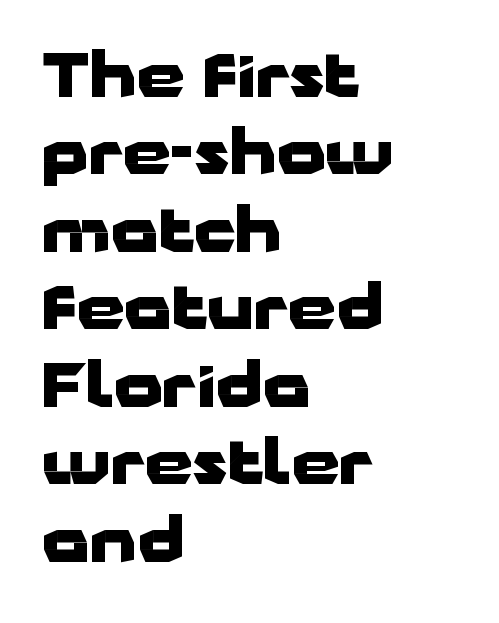
The image shows 61 px heavy, wide sans-serif type, upright; set left-aligned, normal line spacing (1.27x), normal letter spacing, not underlined; low stroke contrast and a medium x-height.
